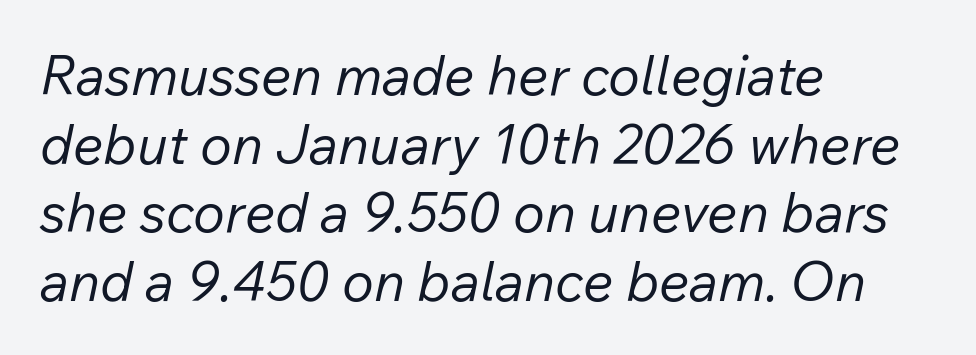
{"italic": "yes", "lean": "right", "slant_degrees": 12, "bold": "no", "weight": "regular", "width": "normal", "stroke_contrast": "low", "x_height": "medium", "monospaced": "no", "underline": "no", "align": "left", "line_spacing": "normal", "line_spacing_ratio": 1.27, "letter_spacing": "normal", "letter_spacing_em": 0.0, "glyph_px": 54}
